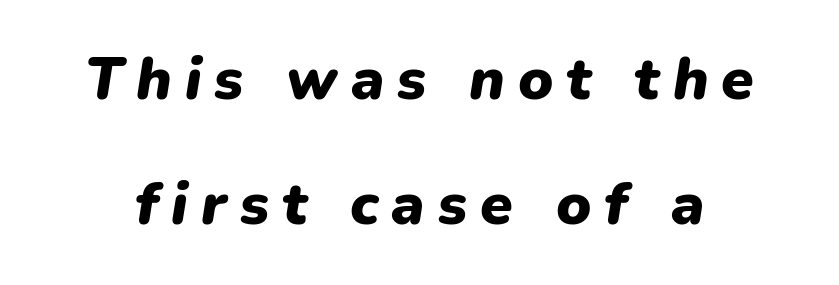
{"italic": "yes", "lean": "right", "slant_degrees": 9, "bold": "yes", "weight": "heavy", "width": "normal", "stroke_contrast": "low", "x_height": "medium", "monospaced": "no", "underline": "no", "line_spacing": "loose", "line_spacing_ratio": 2.12, "letter_spacing": "wide", "letter_spacing_em": 0.22, "glyph_px": 59}
